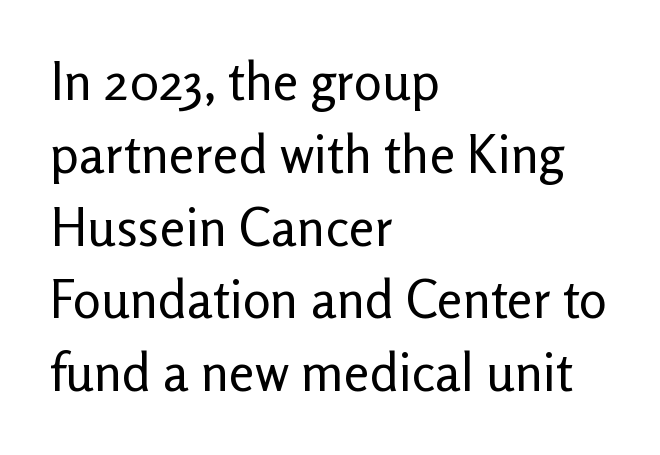
Q: Is the text bold? A: No.
Q: Is the text italic (slanted)? A: No, it is upright.
Q: Is the typeface a serif or a sans-serif typeface? A: Sans-serif.
Q: Is the text underlined? A: No.
Q: How is the paragraph aligned? A: Left-aligned.
Q: Is the spacing between letters normal or unusually wide? A: Normal.
Q: Is the spacing between lines tight, normal or loose? A: Normal.
Q: Width (condensed, normal, or wide)? A: Normal.
Q: Stroke contrast? A: Low.
Q: x-height? A: Medium.
Q: Monospaced? A: No.
